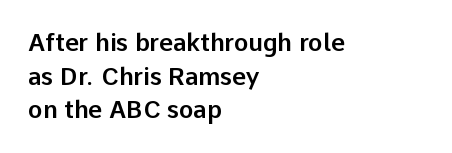
The image shows 24 px text type, upright; set left-aligned, normal line spacing (1.4x), normal letter spacing, not underlined.
